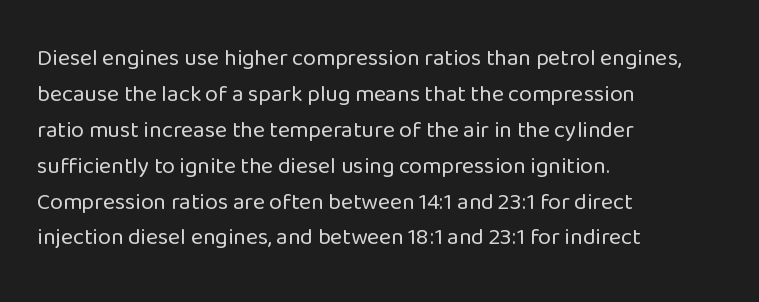
Q: Is the text bold? A: No.
Q: Is the text italic (slanted)? A: No, it is upright.
Q: Is the text underlined? A: No.
Q: How is the paragraph aligned? A: Left-aligned.
Q: Is the spacing between letters normal or unusually wide? A: Normal.
Q: Is the spacing between lines tight, normal or loose? A: Normal.
